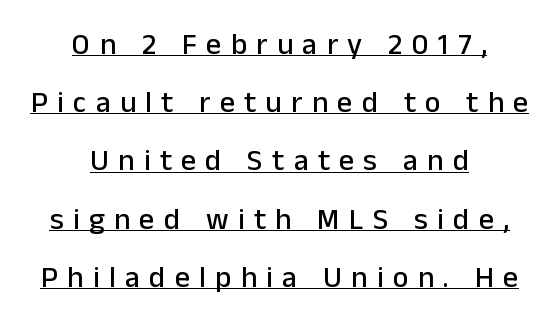
The image shows 30 px sans-serif type, upright; set centered, loose line spacing (1.94x), unusually wide letter spacing (+0.31 em), underlined; low stroke contrast and a medium x-height.
